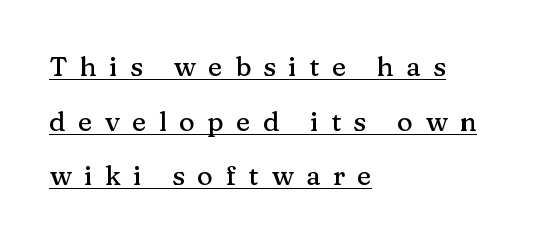
A great deal of white space separates one row of letters from the next. Display-style spreading of the glyphs; the letterfit is very open. Characters remain perfectly vertical along every line. Descenders here cross a horizontal rule under the line. The paragraph has a hard left edge and a soft right edge.
